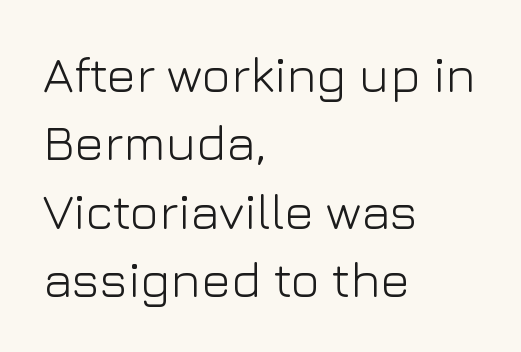
{"serif": "no", "italic": "no", "bold": "no", "weight": "light", "width": "normal", "stroke_contrast": "low", "x_height": "medium", "monospaced": "no", "underline": "no", "align": "left", "line_spacing": "normal", "line_spacing_ratio": 1.37, "letter_spacing": "normal", "letter_spacing_em": 0.0, "glyph_px": 50}
